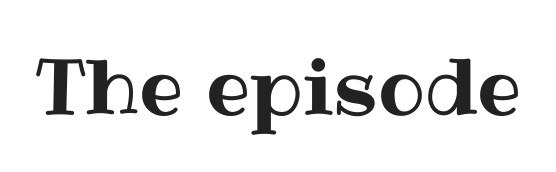
{"italic": "no", "width": "normal", "stroke_contrast": "medium", "x_height": "medium", "monospaced": "no", "underline": "no", "letter_spacing": "normal", "letter_spacing_em": 0.0, "glyph_px": 78}
